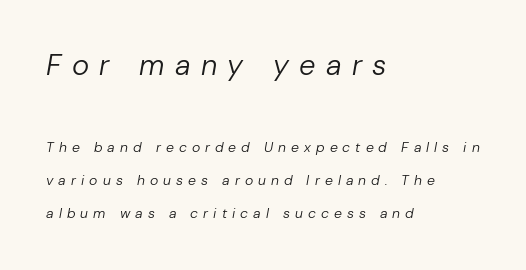
Q: Is the text bold? A: No.
Q: Is the text italic (slanted)? A: Yes, it leans right by about 10 degrees.
Q: Is the text underlined? A: No.
Q: How is the paragraph aligned? A: Left-aligned.
Q: Is the spacing between letters normal or unusually wide? A: Unusually wide.
Q: Is the spacing between lines tight, normal or loose? A: Loose.
Q: Which block of text is set in a larger size, the first (top) or the second (bottom)? A: The first (top) one.
Q: Width (condensed, normal, or wide)? A: Normal.
Q: Stroke contrast? A: Low.
Q: x-height? A: Medium.
Q: Monospaced? A: No.
